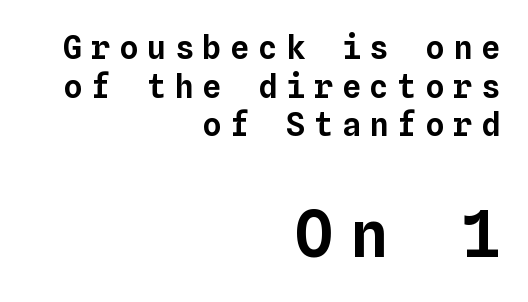
{"italic": "no", "width": "normal", "stroke_contrast": "low", "x_height": "medium", "monospaced": "yes", "underline": "no", "align": "right", "line_spacing_ratio": 1.21, "letter_spacing": "wide", "letter_spacing_em": 0.27, "larger_block": "second", "size_ratio": 2.0, "glyph_px": 64}
